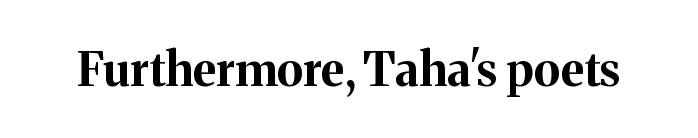
How heavy is the stroke? Heavy — this is a bold. Each letter keeps its own natural width here, so spacing adapts to shape. Classification — serif. Posture: vertical.
